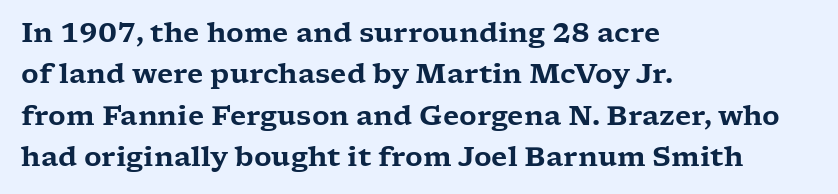
Q: Is the text italic (slanted)? A: No, it is upright.
Q: Is the text underlined? A: No.
Q: How is the paragraph aligned? A: Left-aligned.
Q: Is the spacing between letters normal or unusually wide? A: Normal.
Q: Is the spacing between lines tight, normal or loose? A: Normal.
